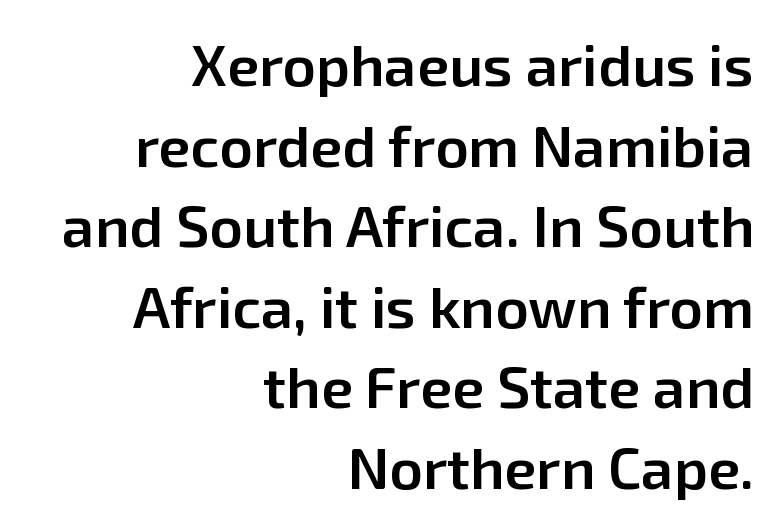
The image shows 58 px semibold sans-serif type, upright; set right-aligned, normal line spacing (1.39x), normal letter spacing, not underlined; low stroke contrast and a medium x-height.
